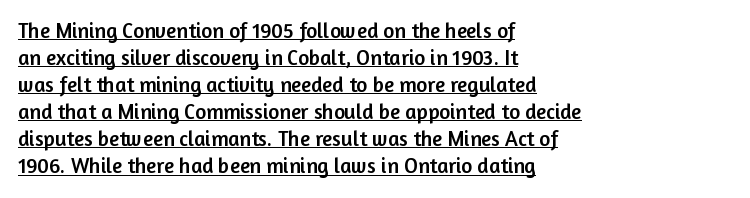
{"italic": "no", "underline": "yes", "align": "left", "line_spacing": "normal", "line_spacing_ratio": 1.29, "letter_spacing": "normal", "letter_spacing_em": 0.0, "glyph_px": 21}
